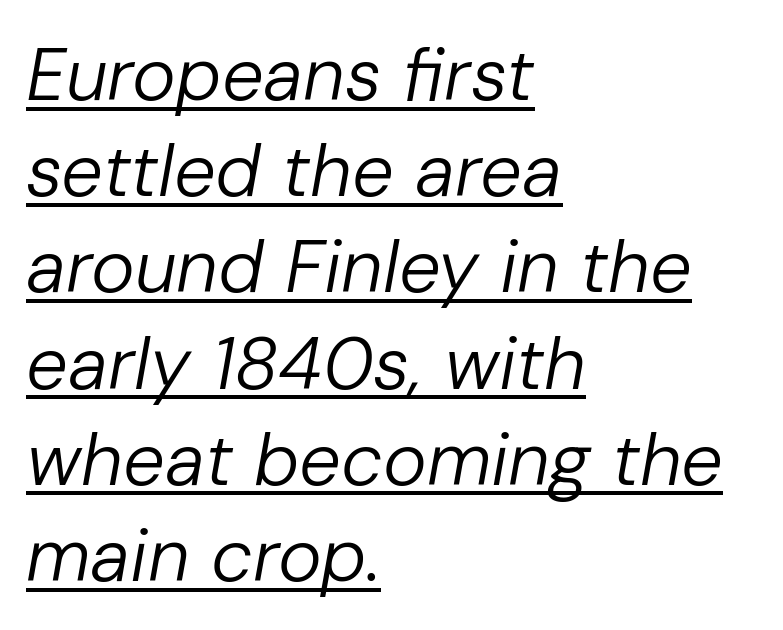
Notice how descenders clear the ascenders below comfortably — that's standard leading. You can see a thin bar hugging the bottom of the glyphs. Stems and bowls with no extra thickness — not bold. Compared with a centered layout, this one pins lines to the left instead. The letters advance in unequal steps, a hallmark of proportional type.
